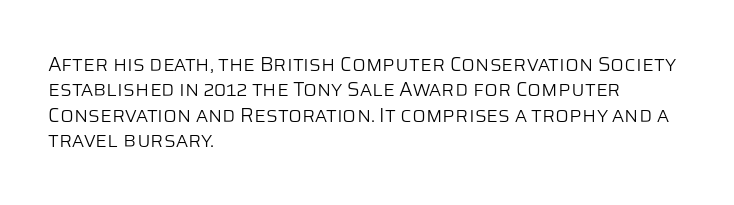
The image shows 20 px text type, upright; set left-aligned, normal line spacing (1.27x), normal letter spacing, not underlined.
